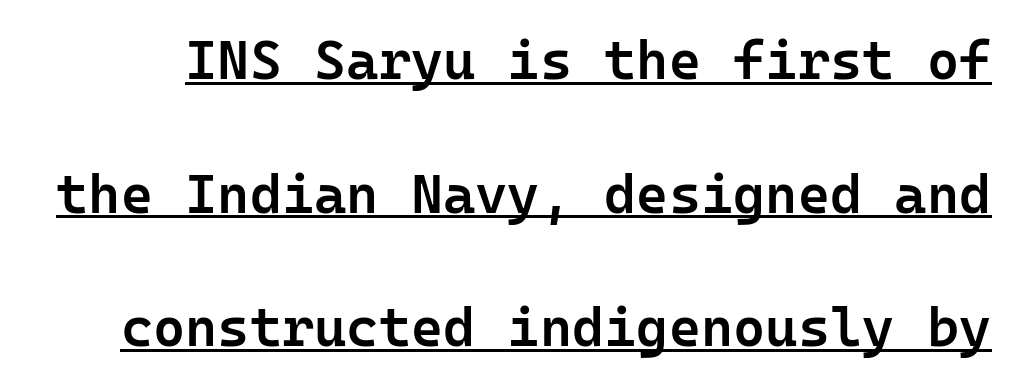
Glance below the letters and you will spot a drawn line. Compared with typical paragraphs, the rows here are farther apart. Italic? Not at all — the glyphs are vertical. In terms of letterspacing, this is plain default setting. Bold? Not quite — semibold, heavier than regular but stopping short. The type family on display is of the sans-serif kind.
